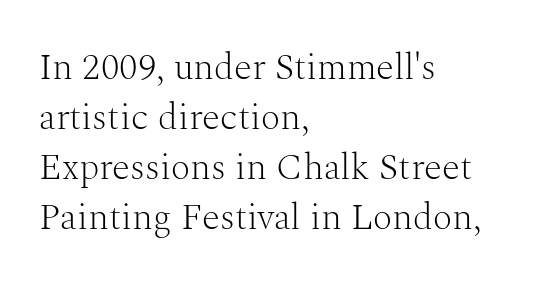
{"serif": "yes", "italic": "no", "bold": "no", "weight": "light", "width": "normal", "stroke_contrast": "medium", "x_height": "medium", "monospaced": "no", "underline": "no", "align": "left", "line_spacing": "normal", "line_spacing_ratio": 1.35, "letter_spacing": "normal", "letter_spacing_em": 0.0, "glyph_px": 37}
